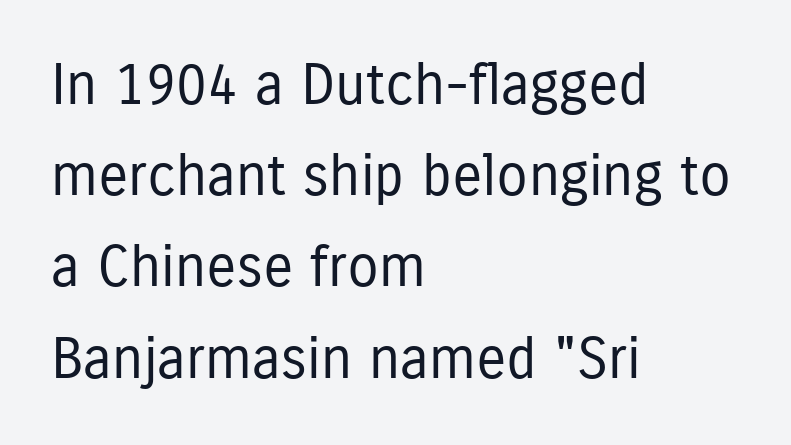
{"serif": "no", "italic": "no", "bold": "no", "weight": "regular", "width": "condensed", "stroke_contrast": "low", "x_height": "medium", "monospaced": "no", "underline": "no", "align": "left", "line_spacing": "normal", "line_spacing_ratio": 1.6, "letter_spacing": "normal", "letter_spacing_em": 0.0, "glyph_px": 57}
